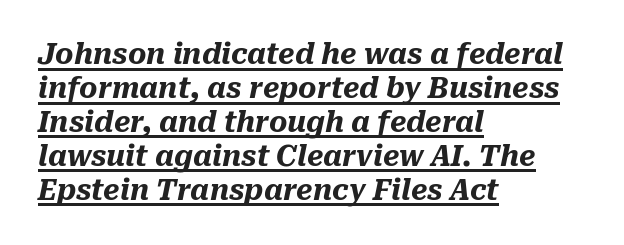
Q: Is the text bold? A: Yes.
Q: Is the text italic (slanted)? A: Yes, it leans right by about 10 degrees.
Q: Is the text underlined? A: Yes.
Q: How is the paragraph aligned? A: Left-aligned.
Q: Is the spacing between letters normal or unusually wide? A: Normal.
Q: Width (condensed, normal, or wide)? A: Normal.
Q: Stroke contrast? A: Medium.
Q: x-height? A: Medium.
Q: Monospaced? A: No.
